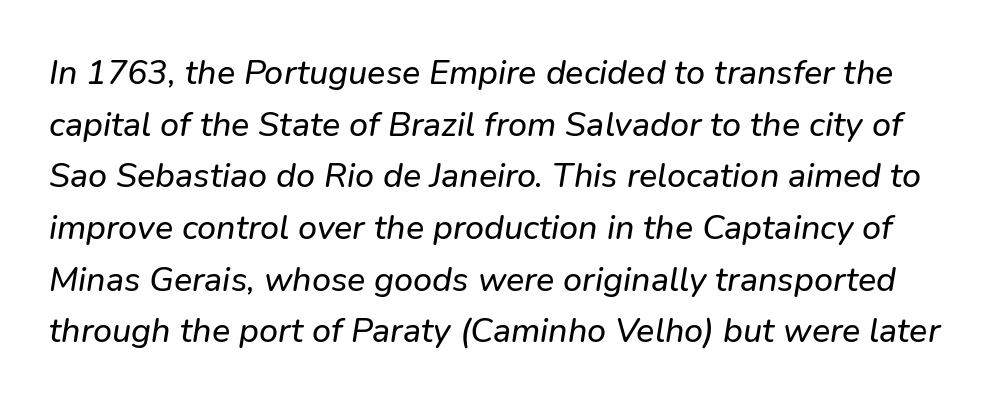
Q: Is the typeface a serif or a sans-serif typeface? A: Sans-serif.
Q: Is the text underlined? A: No.
Q: Is the spacing between letters normal or unusually wide? A: Normal.
Q: Is the spacing between lines tight, normal or loose? A: Normal.
Q: Width (condensed, normal, or wide)? A: Normal.
Q: Stroke contrast? A: Low.
Q: x-height? A: Medium.
Q: Monospaced? A: No.
